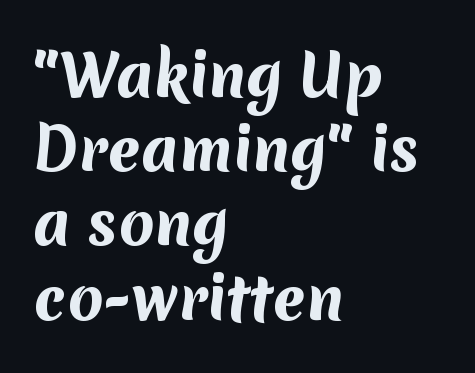
{"serif": "no", "bold": "yes", "weight": "bold", "width": "normal", "stroke_contrast": "medium", "x_height": "medium", "monospaced": "no", "underline": "no", "align": "left", "line_spacing": "normal", "line_spacing_ratio": 1.28, "letter_spacing": "normal", "letter_spacing_em": 0.0, "glyph_px": 58}
